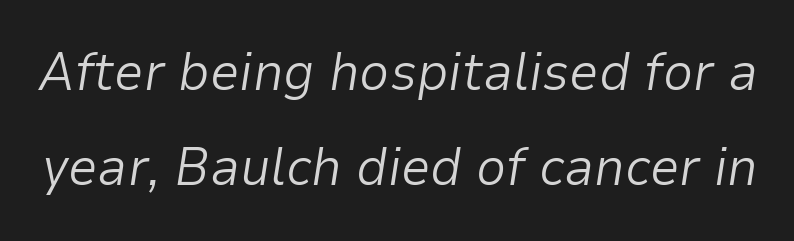
The image shows 53 px light type, italic (leaning right); set line spacing 1.8x, normal letter spacing, not underlined; low stroke contrast and a medium x-height.
